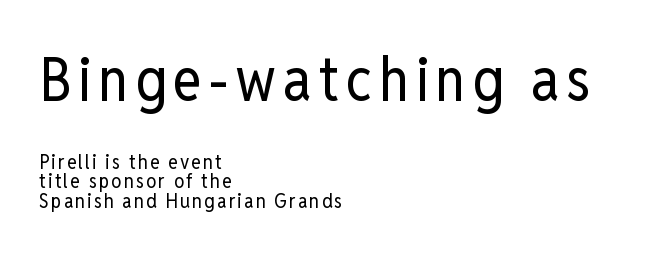
The image shows 61 px regular-weight, condensed sans-serif type, upright; set left-aligned, tight line spacing (0.98x), not underlined; the first (top) block is 3.05x larger; low stroke contrast and a medium x-height.
